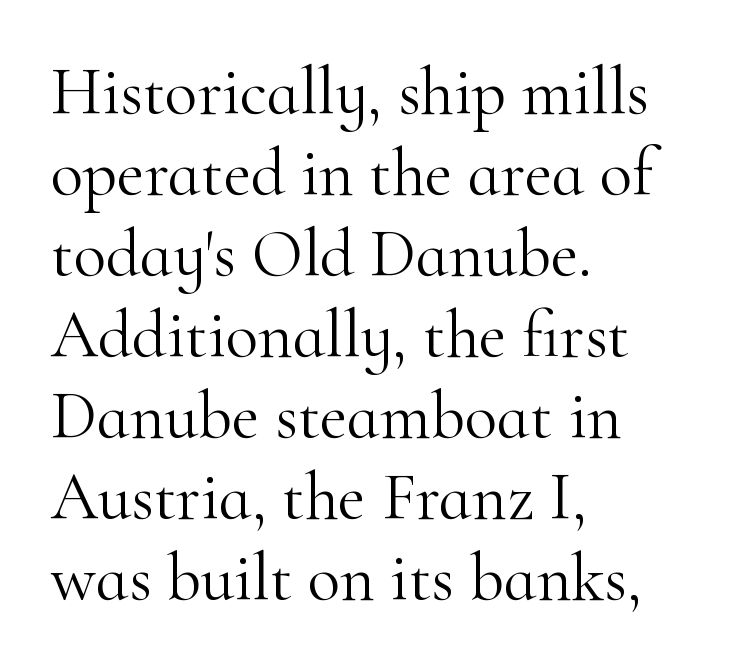
Characters remain perfectly vertical along every line. Each row of text sits above clean, open space. Nothing unusual about the tracking: characters are spaced as the font intends. If you drew a ruler down the left edge, every line would touch it.
